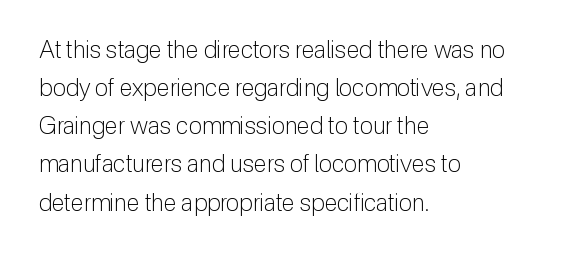
{"italic": "no", "bold": "no", "underline": "no", "align": "left", "line_spacing": "normal", "line_spacing_ratio": 1.59, "letter_spacing": "normal", "letter_spacing_em": 0.0, "glyph_px": 24}
